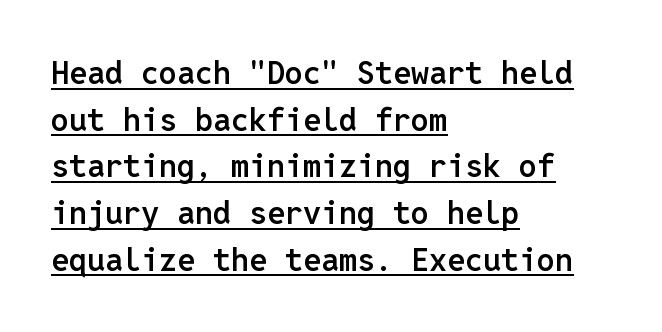
Q: Is the text bold? A: Semi-bold.
Q: Is the text italic (slanted)? A: No, it is upright.
Q: Is the typeface a serif or a sans-serif typeface? A: Sans-serif.
Q: Is the text underlined? A: Yes.
Q: How is the paragraph aligned? A: Left-aligned.
Q: Is the spacing between letters normal or unusually wide? A: Normal.
Q: Is the spacing between lines tight, normal or loose? A: Normal.
Q: Width (condensed, normal, or wide)? A: Normal.
Q: Stroke contrast? A: Low.
Q: x-height? A: Medium.
Q: Monospaced? A: Yes.
